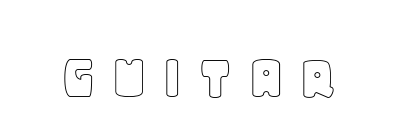
The image shows 67 px text type, upright; set not underlined; a large x-height.
